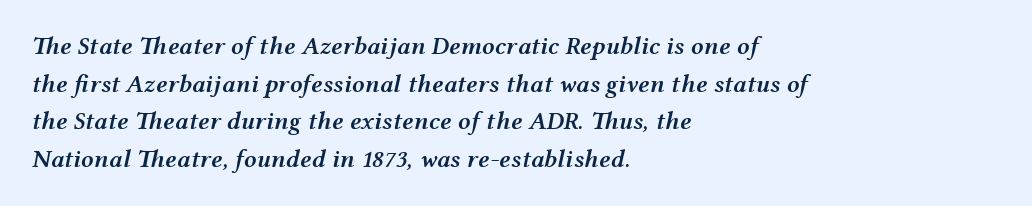
The image shows 25 px text type, italic (leaning right); set left-aligned, normal line spacing (1.51x), normal letter spacing, not underlined.
